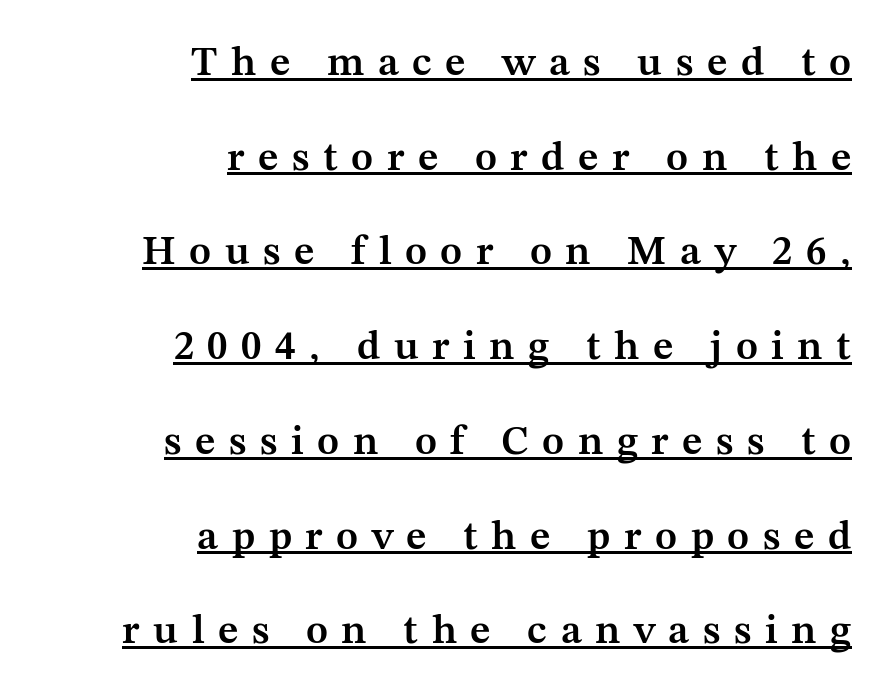
{"serif": "yes", "italic": "no", "bold": "semi", "weight": "semibold", "width": "normal", "stroke_contrast": "medium", "x_height": "medium", "monospaced": "no", "underline": "yes", "align": "right", "line_spacing": "loose", "line_spacing_ratio": 2.31, "letter_spacing": "wide", "letter_spacing_em": 0.33, "glyph_px": 41}
